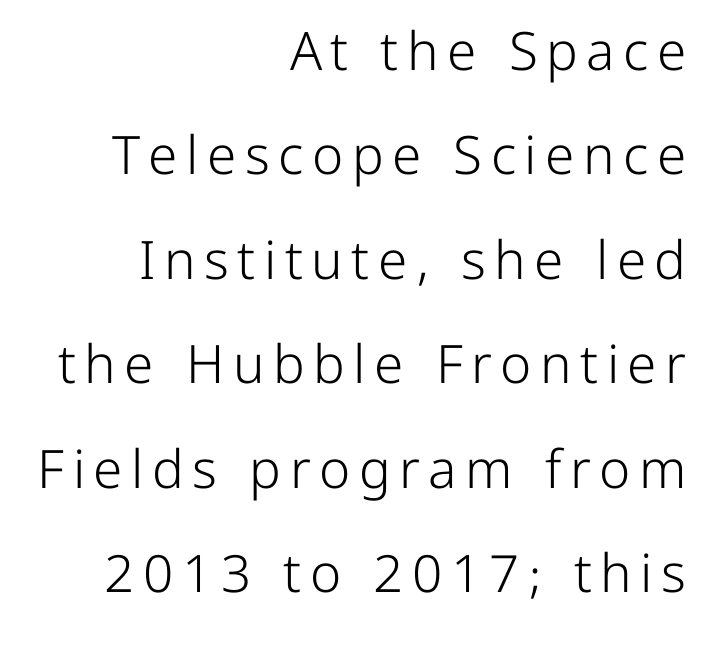
{"serif": "no", "italic": "no", "bold": "no", "weight": "light", "width": "normal", "stroke_contrast": "low", "x_height": "medium", "monospaced": "no", "underline": "no", "align": "right", "line_spacing": "loose", "line_spacing_ratio": 1.97, "glyph_px": 53}
